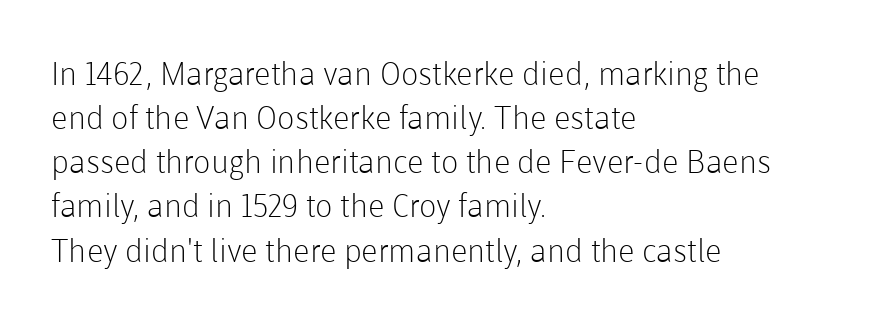
Each letter keeps its own natural width here, so spacing adapts to shape. Compared with typical paragraphs, the rows here are spaced about the same. The string is rendered with underlining switched off. Weight: regular or lighter. Default kerning and tracking; the words read as compact shapes.
